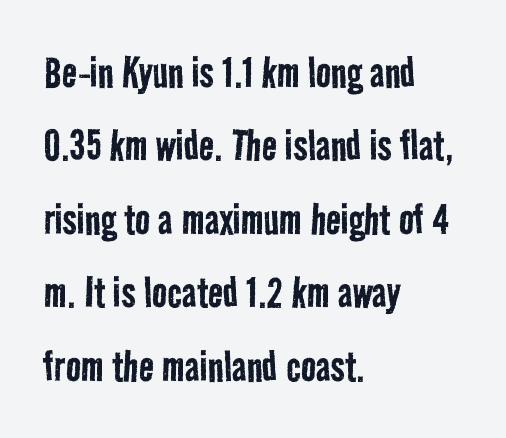
Counters stay open thanks to moderate or lighter strokes. The text block is weighted toward the left margin, trailing off unevenly rightward. Rows of type keep a routine distance in the vertical direction. These lines are rendered in a variable-pitch font. Observe the absence of serifs on each vertical stroke in this sample.
